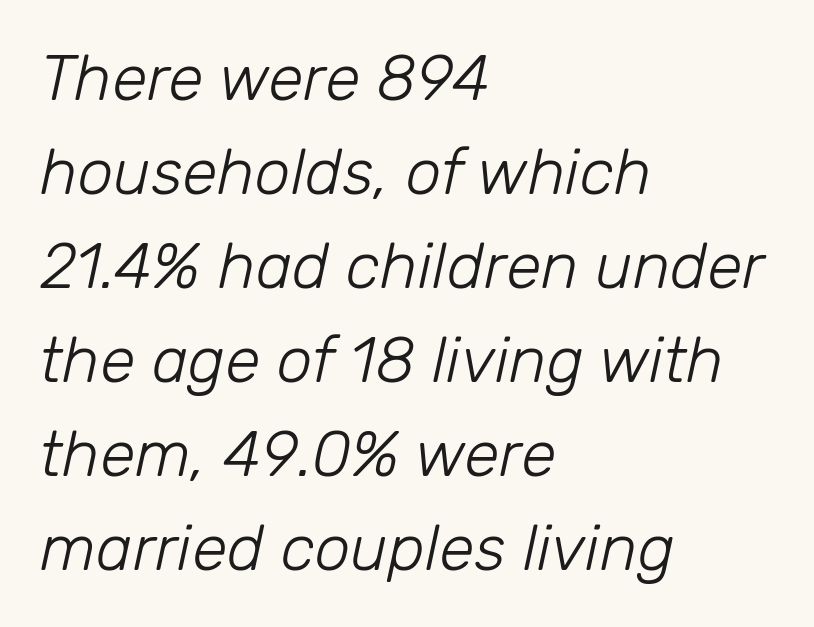
{"italic": "yes", "lean": "right", "slant_degrees": 12, "bold": "no", "weight": "light", "width": "normal", "stroke_contrast": "low", "x_height": "medium", "monospaced": "no", "underline": "no", "align": "left", "line_spacing": "normal", "line_spacing_ratio": 1.47, "letter_spacing": "normal", "letter_spacing_em": 0.0, "glyph_px": 64}
